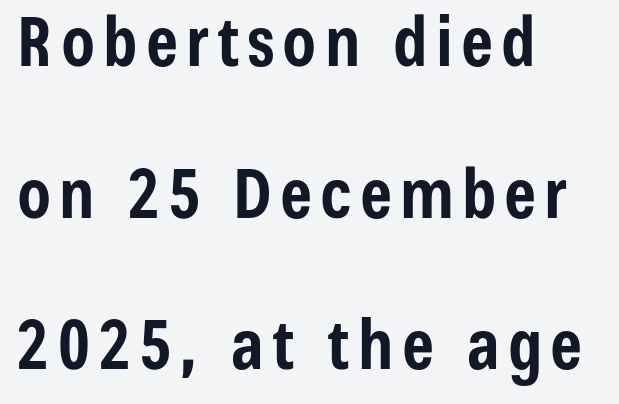
The image shows 68 px bold, condensed sans-serif type, upright; set left-aligned, loose line spacing (2.23x), not underlined; low stroke contrast and a medium x-height.
